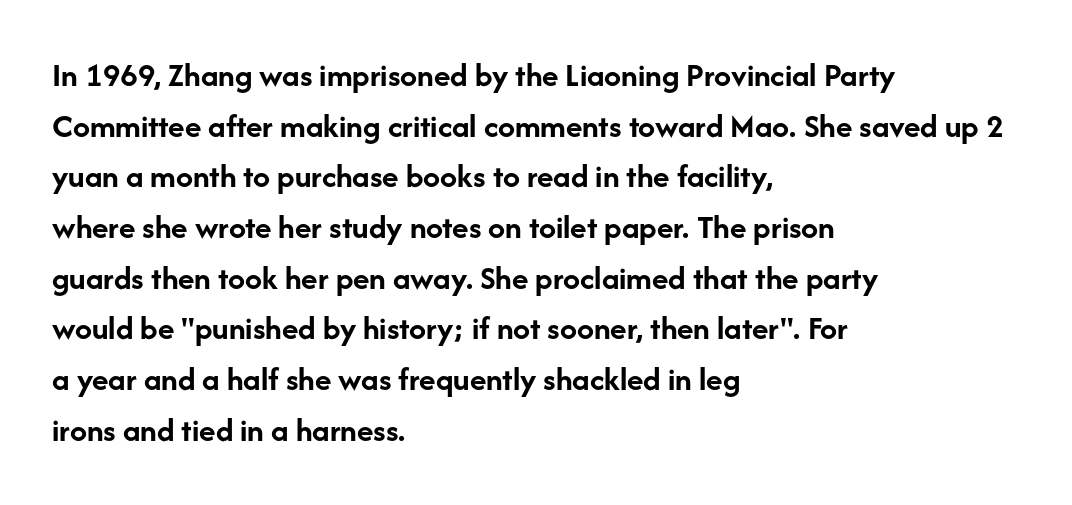
{"serif": "no", "italic": "no", "bold": "yes", "weight": "semibold", "width": "normal", "stroke_contrast": "low", "x_height": "medium", "monospaced": "no", "underline": "no", "align": "left", "line_spacing": "normal", "line_spacing_ratio": 1.49, "letter_spacing": "normal", "letter_spacing_em": 0.0, "glyph_px": 34}
